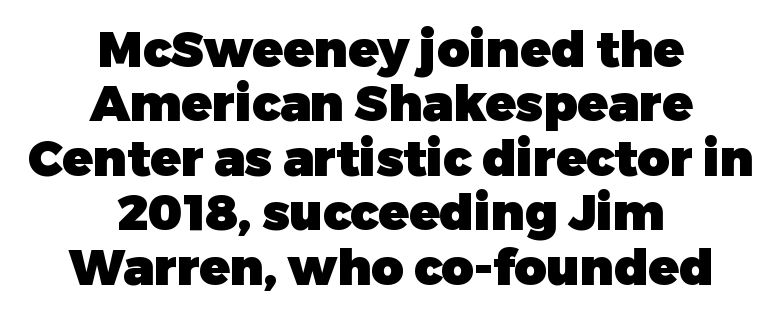
Bold? Absolutely — the strokes are thick and heavy. Compared with typical paragraphs, the rows here are closer together. Observe the absence of serifs on each vertical stroke in this sample. Each word holds together tightly as a unit, with standard inter-letter gaps. Designer's note — italics off, roman on. Words float on clear page, feet unadorned.
